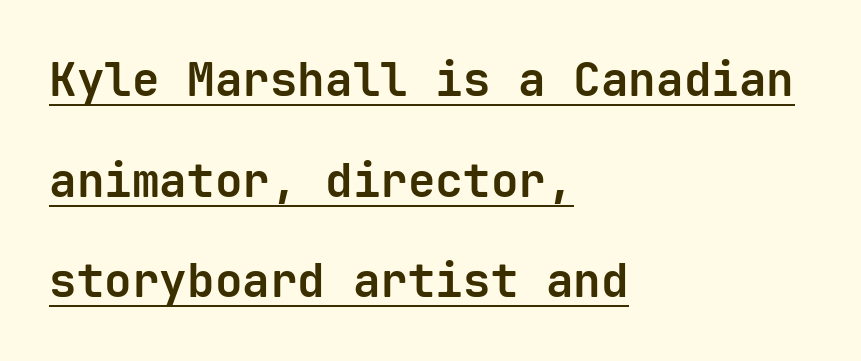
Q: Is the text bold? A: Yes.
Q: Is the text italic (slanted)? A: No, it is upright.
Q: Is the typeface a serif or a sans-serif typeface? A: Sans-serif.
Q: Is the text underlined? A: Yes.
Q: How is the paragraph aligned? A: Left-aligned.
Q: Is the spacing between letters normal or unusually wide? A: Normal.
Q: Is the spacing between lines tight, normal or loose? A: Loose.
Q: Width (condensed, normal, or wide)? A: Normal.
Q: Stroke contrast? A: Low.
Q: x-height? A: Medium.
Q: Monospaced? A: Yes.
